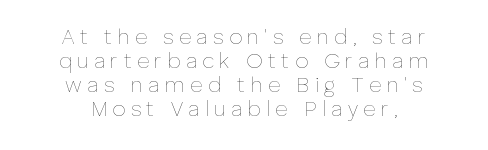
The image shows 21 px text type, upright; set centered, tight line spacing (1.14x), unusually wide letter spacing (+0.25 em), not underlined.
